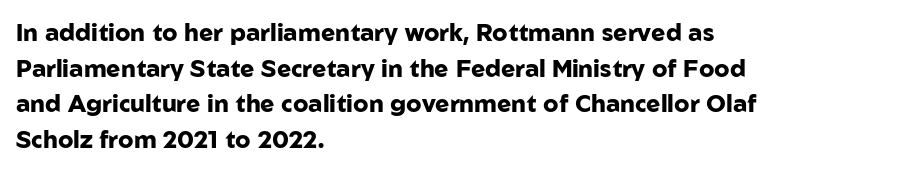
{"italic": "no", "bold": "yes", "underline": "no", "align": "left", "line_spacing": "normal", "line_spacing_ratio": 1.48, "letter_spacing": "normal", "letter_spacing_em": 0.0, "glyph_px": 24}
